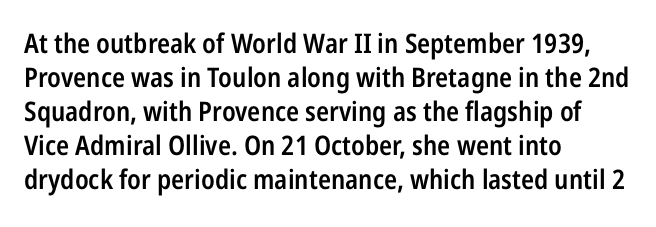
The image shows 27 px text type, upright; set left-aligned, normal line spacing (1.26x), normal letter spacing, not underlined.
